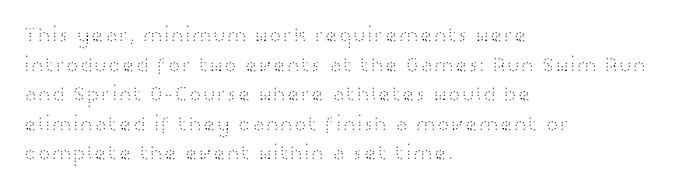
The image shows 21 px text type, upright; set left-aligned, normal line spacing (1.41x), normal letter spacing, not underlined.
